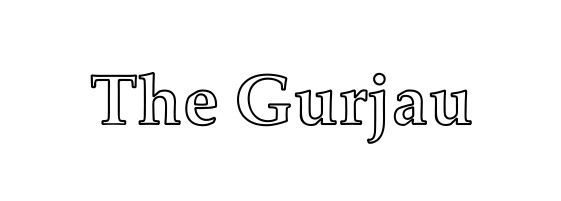
A clean baseline with only descenders dipping below it. Characters follow at the spacing the type designer built in. These lines are rendered in a variable-pitch font. The letters stand upright; this is a roman face.
